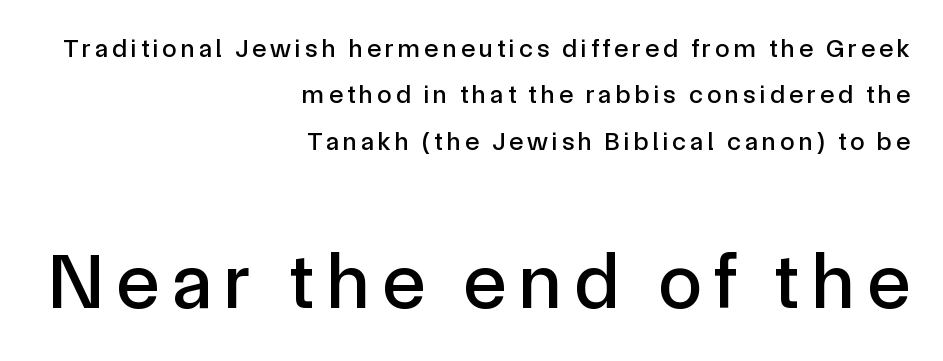
The image shows 79 px sans-serif type, upright; set right-aligned, line spacing 1.78x, not underlined; the second (bottom) block is 3.04x larger; a medium x-height.
